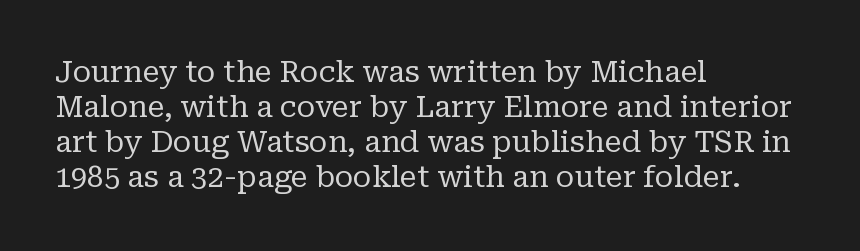
Q: Is the text bold? A: No.
Q: Is the text italic (slanted)? A: No, it is upright.
Q: Is the typeface a serif or a sans-serif typeface? A: Serif.
Q: Is the text underlined? A: No.
Q: How is the paragraph aligned? A: Left-aligned.
Q: Is the spacing between letters normal or unusually wide? A: Normal.
Q: Width (condensed, normal, or wide)? A: Normal.
Q: Stroke contrast? A: Low.
Q: x-height? A: Medium.
Q: Monospaced? A: No.
